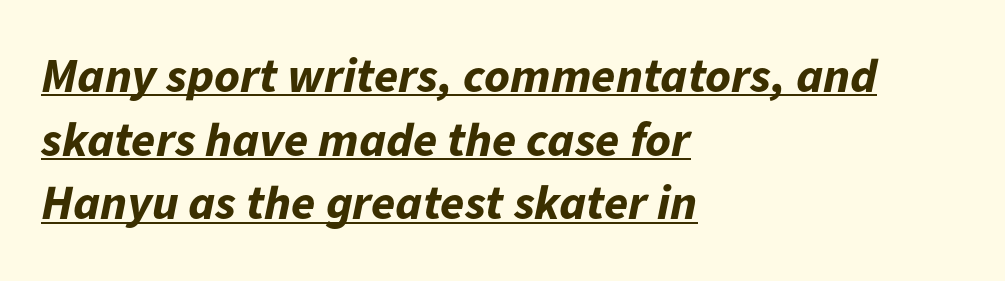
Q: Is the text bold? A: Yes.
Q: Is the text italic (slanted)? A: Yes, it leans right by about 11 degrees.
Q: Is the text underlined? A: Yes.
Q: How is the paragraph aligned? A: Left-aligned.
Q: Is the spacing between letters normal or unusually wide? A: Normal.
Q: Is the spacing between lines tight, normal or loose? A: Normal.
Q: Width (condensed, normal, or wide)? A: Normal.
Q: Stroke contrast? A: Low.
Q: x-height? A: Medium.
Q: Monospaced? A: No.
